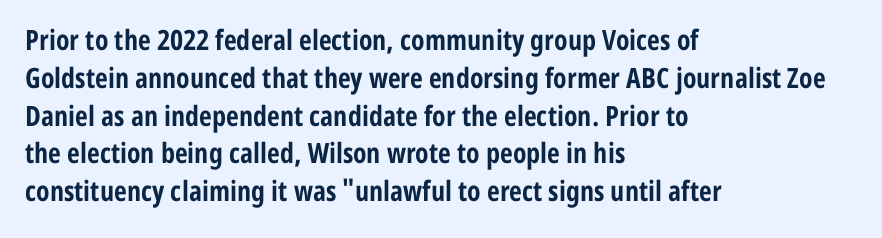
{"serif": "no", "italic": "no", "bold": "yes", "weight": "bold", "width": "condensed", "stroke_contrast": "low", "x_height": "medium", "monospaced": "no", "underline": "no", "align": "left", "line_spacing": "normal", "line_spacing_ratio": 1.35, "letter_spacing": "normal", "letter_spacing_em": 0.0, "glyph_px": 28}
